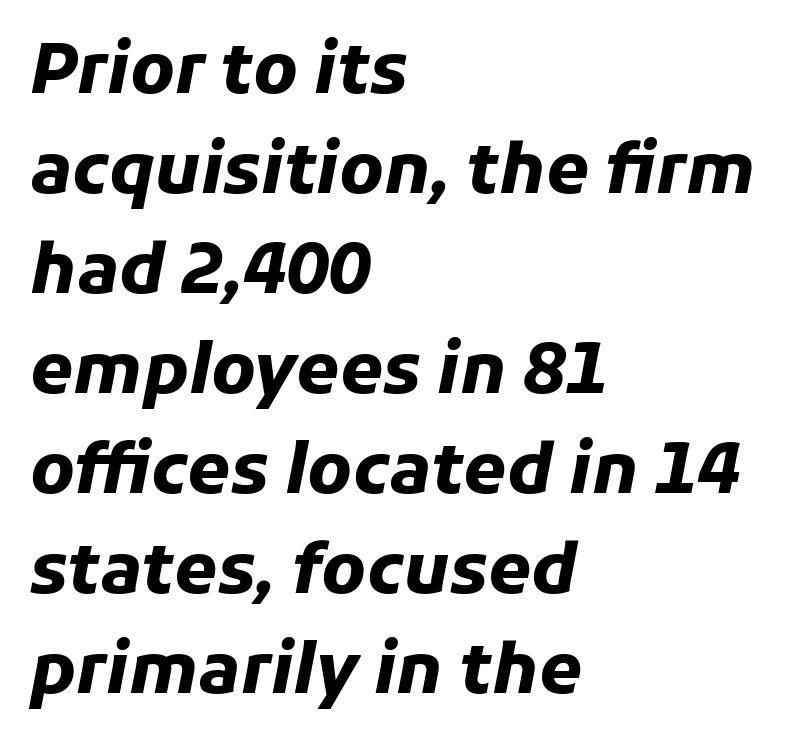
The image shows 69 px heavy type, italic (leaning right); set left-aligned, normal line spacing (1.45x), normal letter spacing, not underlined; low stroke contrast and a medium x-height.
